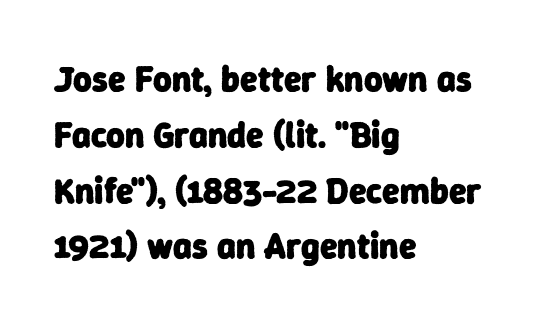
Q: Is the text bold? A: Yes.
Q: Is the typeface a serif or a sans-serif typeface? A: Sans-serif.
Q: Is the text underlined? A: No.
Q: How is the paragraph aligned? A: Left-aligned.
Q: Is the spacing between letters normal or unusually wide? A: Normal.
Q: Is the spacing between lines tight, normal or loose? A: Normal.
Q: Width (condensed, normal, or wide)? A: Normal.
Q: Stroke contrast? A: Low.
Q: x-height? A: Medium.
Q: Monospaced? A: No.
